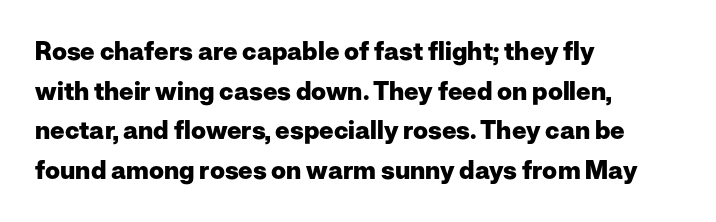
The words here are not underlined. Glyph-to-glyph distance matches everyday printed text. The rows are spaced the way most documents space them. The lettering holds an erect, upright posture throughout. Heavy-handed strokes throughout: this text is bold. Which margin do the lines hug? The left one — the right edge is uneven.
